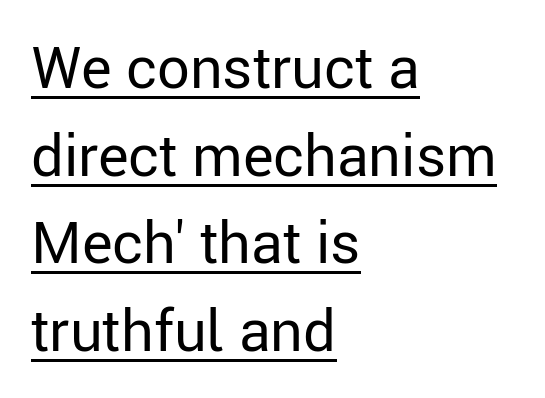
The image shows 58 px regular-weight sans-serif type, upright; set left-aligned, normal line spacing (1.51x), normal letter spacing, underlined; low stroke contrast and a medium x-height.
